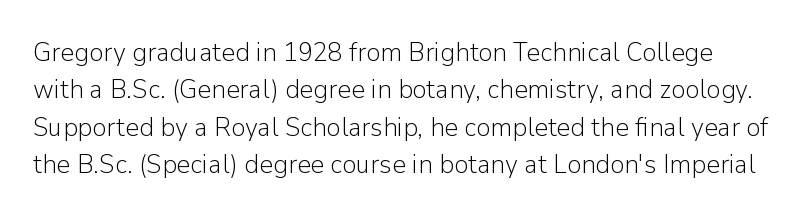
You can tell it's not italic because the verticals are truly vertical. The vertical gap from one line to the next is medium. Check the space under the baseline: it is left empty. Bold? No — there's no thickening of the strokes.
